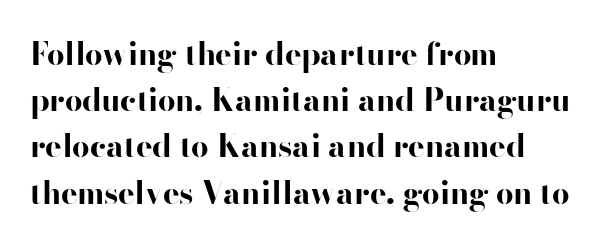
{"serif": "no", "italic": "no", "bold": "yes", "weight": "bold", "width": "wide", "stroke_contrast": "high", "x_height": "small", "monospaced": "no", "underline": "no", "align": "left", "line_spacing": "normal", "line_spacing_ratio": 1.49, "letter_spacing": "normal", "letter_spacing_em": 0.0, "glyph_px": 31}
